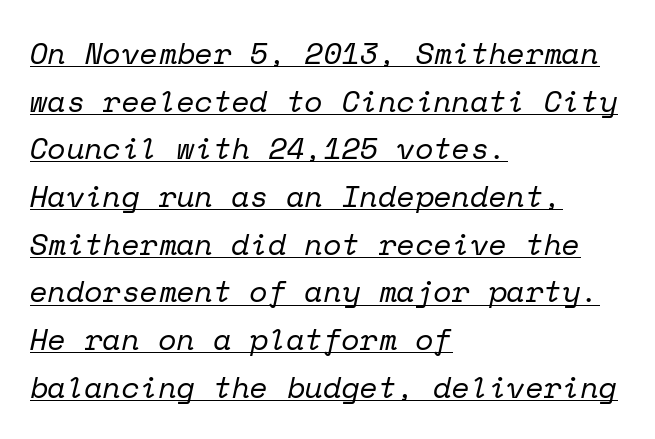
Q: Is the text bold? A: No.
Q: Is the text italic (slanted)? A: Yes, it leans right by about 12 degrees.
Q: Is the typeface a serif or a sans-serif typeface? A: Serif.
Q: Is the text underlined? A: Yes.
Q: How is the paragraph aligned? A: Left-aligned.
Q: Is the spacing between letters normal or unusually wide? A: Normal.
Q: Is the spacing between lines tight, normal or loose? A: Normal.
Q: Width (condensed, normal, or wide)? A: Normal.
Q: Stroke contrast? A: Low.
Q: x-height? A: Medium.
Q: Monospaced? A: Yes.
